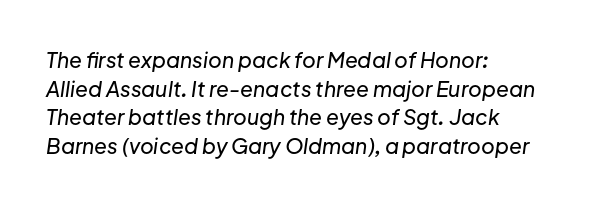
Line spacing here is normal. Line beginnings align vertically; line endings do not. The gaps between neighbouring characters are ordinary and unremarkable. Italic: yes, the glyphs are oblique. The words here are not underlined.
